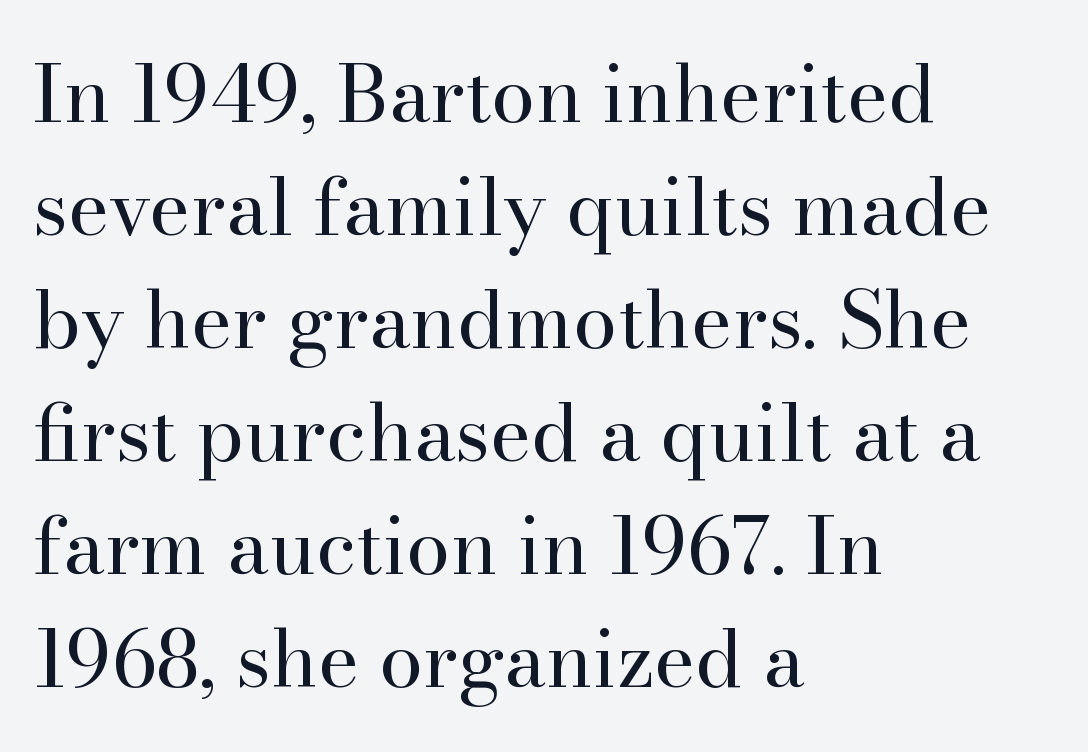
Teacher's note: observe the even left margin — that is flush-left alignment. A bare baseline throughout the passage. How would I describe the line gaps? Plain and ordinary. A light-to-regular cut is what we see here.
